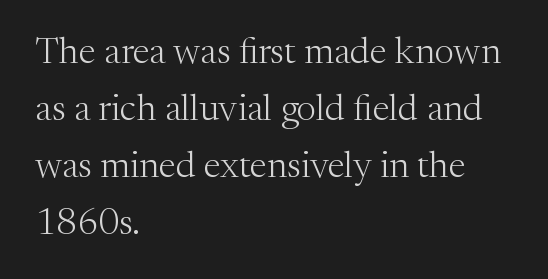
Q: Is the text bold? A: No.
Q: Is the text italic (slanted)? A: No, it is upright.
Q: Is the typeface a serif or a sans-serif typeface? A: Serif.
Q: Is the text underlined? A: No.
Q: How is the paragraph aligned? A: Left-aligned.
Q: Is the spacing between letters normal or unusually wide? A: Normal.
Q: Is the spacing between lines tight, normal or loose? A: Normal.
Q: Width (condensed, normal, or wide)? A: Normal.
Q: Stroke contrast? A: Medium.
Q: x-height? A: Medium.
Q: Monospaced? A: No.
